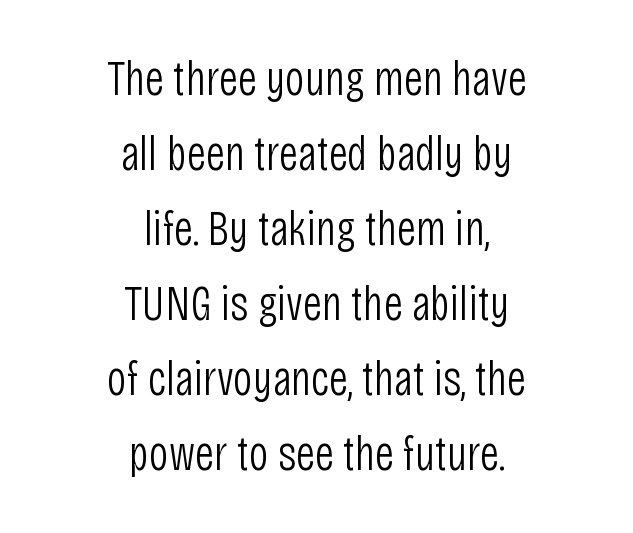
{"serif": "no", "italic": "no", "bold": "no", "weight": "light", "width": "condensed", "stroke_contrast": "low", "x_height": "large", "monospaced": "no", "underline": "no", "align": "center", "line_spacing": "normal", "line_spacing_ratio": 1.53, "letter_spacing": "normal", "letter_spacing_em": 0.0, "glyph_px": 49}
